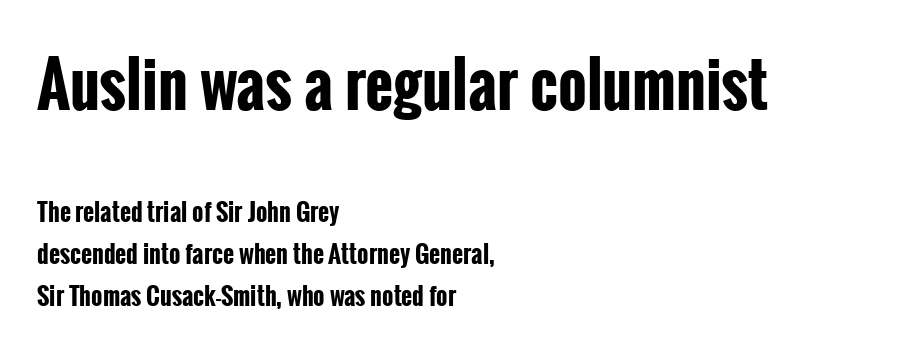
Typesetter's note — upper block bumped up in size, lower block left smaller. The letters advance in unequal steps, a hallmark of proportional type. Serifs: no, the terminals of the letterforms are clean. The gap between lines stays unmarked. The characters look thick and weighty, a clear bold. All the whitespace from short lines collects on the right.
